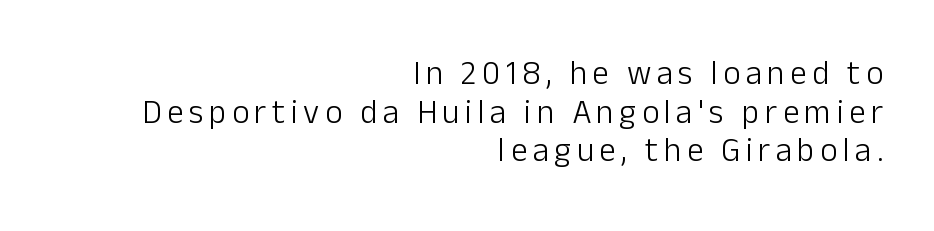
The image shows 33 px light sans-serif type, upright; set right-aligned, line spacing 1.17x, not underlined; low stroke contrast and a medium x-height.
